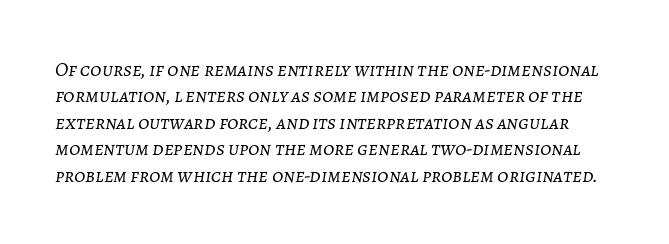
The image shows 20 px text type, italic (leaning right); set normal line spacing (1.32x), normal letter spacing, not underlined.
